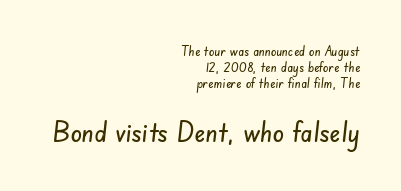
{"serif": "no", "width": "condensed", "stroke_contrast": "low", "x_height": "small", "monospaced": "no", "underline": "no", "align": "right", "line_spacing": "tight", "line_spacing_ratio": 1.13, "letter_spacing": "normal", "letter_spacing_em": 0.0, "larger_block": "second", "size_ratio": 2.07, "glyph_px": 29}
